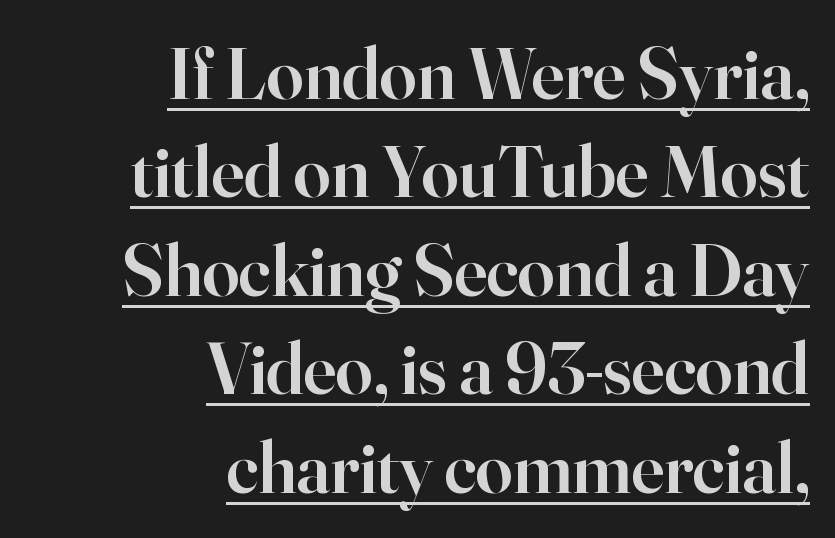
The image shows 74 px semibold serif type, upright; set right-aligned, normal line spacing (1.33x), normal letter spacing, underlined; high stroke contrast and a small x-height.
